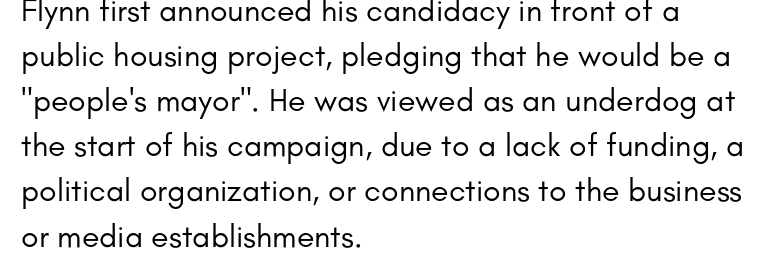
The image shows 32 px regular-weight sans-serif type, upright; set left-aligned, normal line spacing (1.41x), normal letter spacing, not underlined; low stroke contrast and a small x-height.
